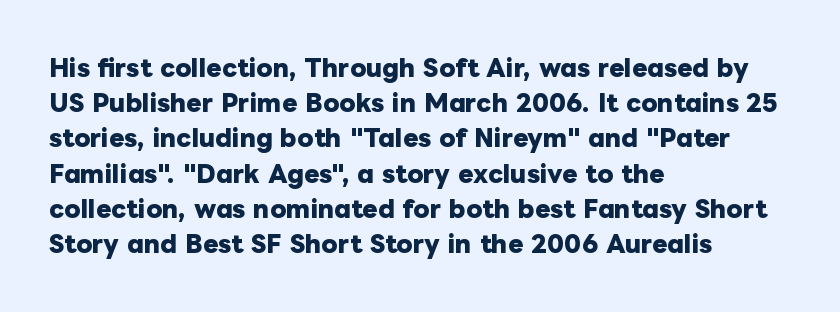
{"italic": "no", "bold": "yes", "underline": "no", "align": "left", "line_spacing": "normal", "line_spacing_ratio": 1.53, "letter_spacing": "normal", "letter_spacing_em": 0.0, "glyph_px": 23}
